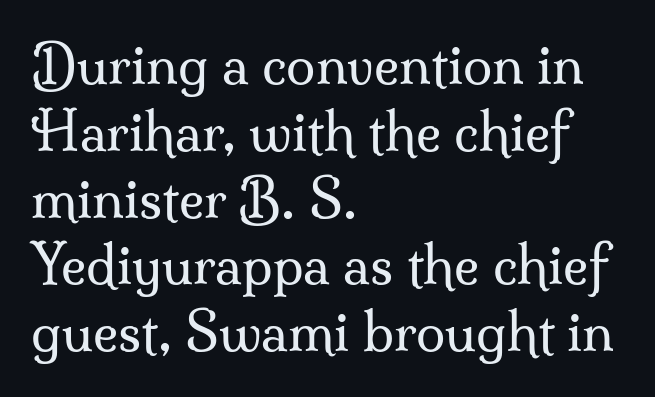
Q: Is the text bold? A: No.
Q: Is the text italic (slanted)? A: No, it is upright.
Q: Is the typeface a serif or a sans-serif typeface? A: Serif.
Q: Is the text underlined? A: No.
Q: How is the paragraph aligned? A: Left-aligned.
Q: Is the spacing between letters normal or unusually wide? A: Normal.
Q: Is the spacing between lines tight, normal or loose? A: Normal.
Q: Width (condensed, normal, or wide)? A: Normal.
Q: Stroke contrast? A: Medium.
Q: x-height? A: Small.
Q: Monospaced? A: No.
